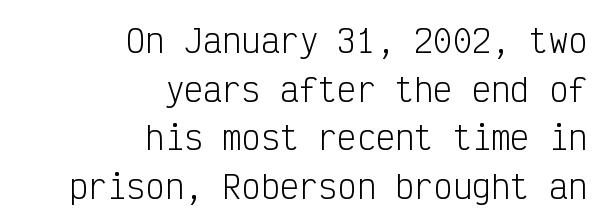
Q: Is the text bold? A: No.
Q: Is the text italic (slanted)? A: No, it is upright.
Q: Is the typeface a serif or a sans-serif typeface? A: Sans-serif.
Q: Is the text underlined? A: No.
Q: How is the paragraph aligned? A: Right-aligned.
Q: Is the spacing between letters normal or unusually wide? A: Normal.
Q: Is the spacing between lines tight, normal or loose? A: Normal.
Q: Width (condensed, normal, or wide)? A: Condensed.
Q: Stroke contrast? A: Low.
Q: x-height? A: Medium.
Q: Monospaced? A: Yes.
